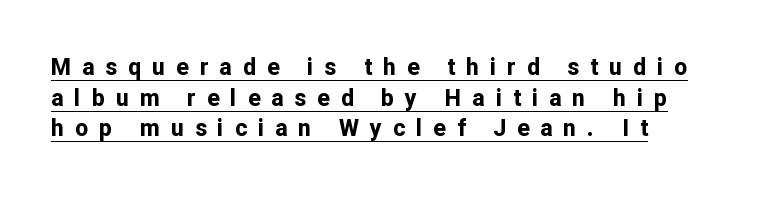
Q: Is the text bold? A: Yes.
Q: Is the text italic (slanted)? A: No, it is upright.
Q: Is the text underlined? A: Yes.
Q: How is the paragraph aligned? A: Left-aligned.
Q: Is the spacing between letters normal or unusually wide? A: Unusually wide.
Q: Is the spacing between lines tight, normal or loose? A: Normal.
